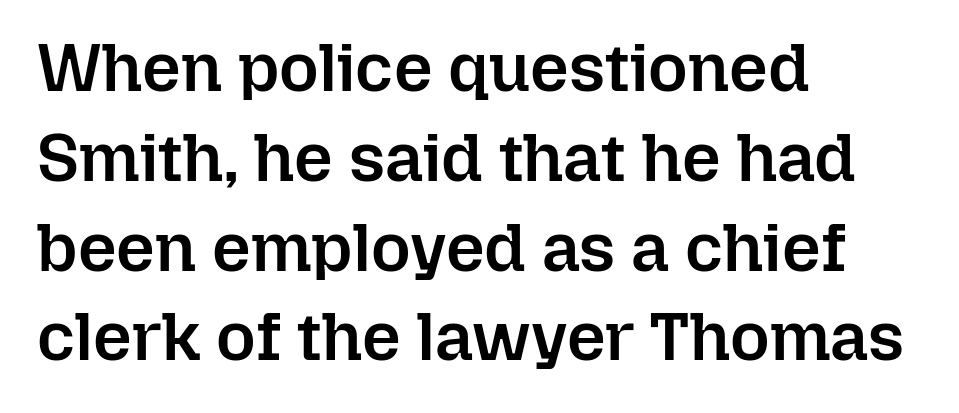
Q: Is the text bold? A: Semi-bold.
Q: Is the text italic (slanted)? A: No, it is upright.
Q: Is the text underlined? A: No.
Q: How is the paragraph aligned? A: Left-aligned.
Q: Is the spacing between letters normal or unusually wide? A: Normal.
Q: Is the spacing between lines tight, normal or loose? A: Normal.
Q: Width (condensed, normal, or wide)? A: Normal.
Q: Stroke contrast? A: Low.
Q: x-height? A: Medium.
Q: Monospaced? A: No.
